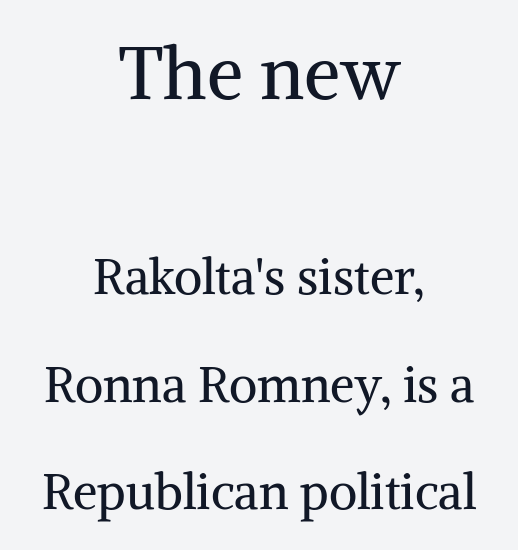
Q: Is the text bold? A: No.
Q: Is the text italic (slanted)? A: No, it is upright.
Q: Is the typeface a serif or a sans-serif typeface? A: Serif.
Q: Is the text underlined? A: No.
Q: How is the paragraph aligned? A: Centered.
Q: Is the spacing between letters normal or unusually wide? A: Normal.
Q: Is the spacing between lines tight, normal or loose? A: Loose.
Q: Which block of text is set in a larger size, the first (top) or the second (bottom)? A: The first (top) one.
Q: Width (condensed, normal, or wide)? A: Normal.
Q: Stroke contrast? A: Medium.
Q: x-height? A: Medium.
Q: Monospaced? A: No.
